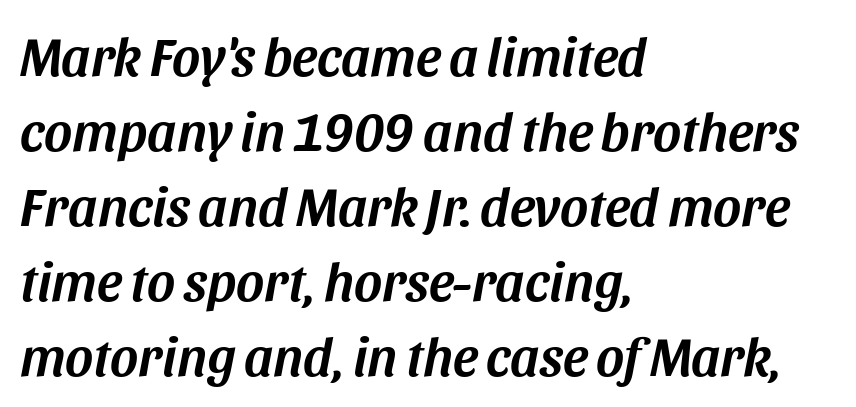
The image shows 54 px text type, italic (leaning right); set left-aligned, normal line spacing (1.39x), normal letter spacing, not underlined; medium stroke contrast and a large x-height.
